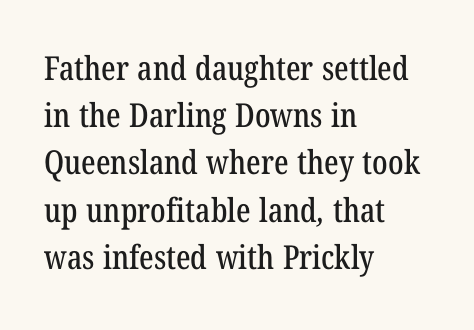
Q: Is the typeface a serif or a sans-serif typeface? A: Serif.
Q: Is the text underlined? A: No.
Q: How is the paragraph aligned? A: Left-aligned.
Q: Is the spacing between letters normal or unusually wide? A: Normal.
Q: Is the spacing between lines tight, normal or loose? A: Normal.
Q: Width (condensed, normal, or wide)? A: Condensed.
Q: Stroke contrast? A: Low.
Q: x-height? A: Medium.
Q: Monospaced? A: No.
